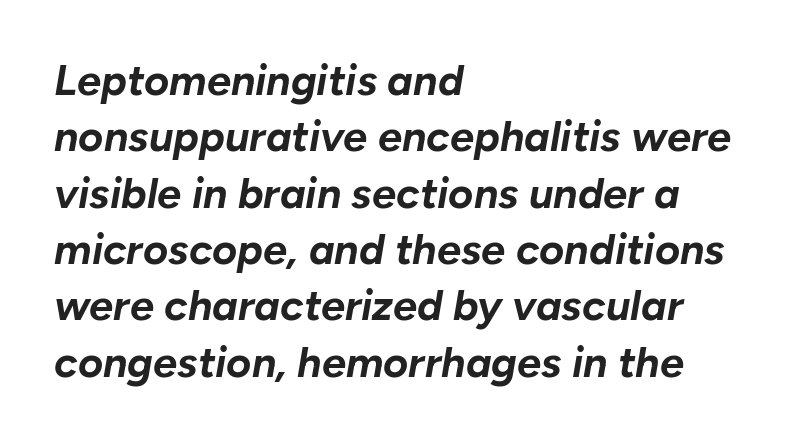
Q: Is the text bold? A: Yes.
Q: Is the text italic (slanted)? A: Yes, it leans right by about 10 degrees.
Q: Is the text underlined? A: No.
Q: How is the paragraph aligned? A: Left-aligned.
Q: Is the spacing between letters normal or unusually wide? A: Normal.
Q: Is the spacing between lines tight, normal or loose? A: Normal.
Q: Width (condensed, normal, or wide)? A: Normal.
Q: Stroke contrast? A: Low.
Q: x-height? A: Medium.
Q: Monospaced? A: No.
